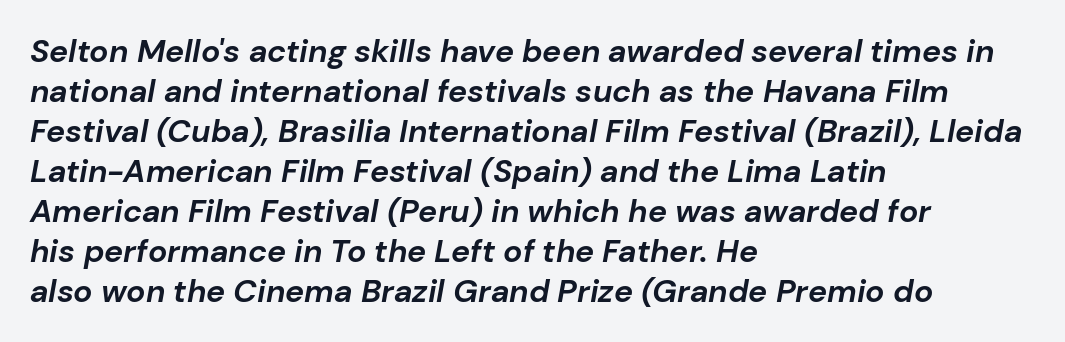
Q: Is the text bold? A: Yes.
Q: Is the text italic (slanted)? A: Yes, it leans right by about 10 degrees.
Q: Is the text underlined? A: No.
Q: How is the paragraph aligned? A: Left-aligned.
Q: Is the spacing between letters normal or unusually wide? A: Normal.
Q: Is the spacing between lines tight, normal or loose? A: Normal.
Q: Width (condensed, normal, or wide)? A: Normal.
Q: Stroke contrast? A: Low.
Q: x-height? A: Medium.
Q: Monospaced? A: No.
